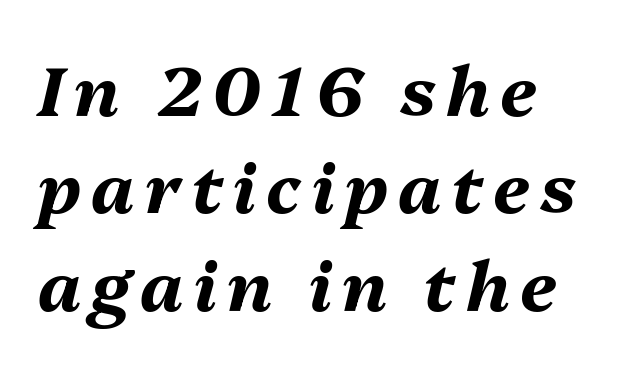
Q: Is the text bold? A: Yes.
Q: Is the text italic (slanted)? A: Yes, it leans right by about 13 degrees.
Q: Is the text underlined? A: No.
Q: Is the spacing between lines tight, normal or loose? A: Normal.
Q: Width (condensed, normal, or wide)? A: Normal.
Q: Stroke contrast? A: Medium.
Q: x-height? A: Medium.
Q: Monospaced? A: No.
